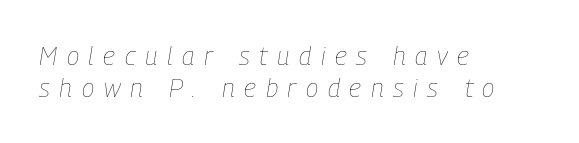
Evenly set lines give the paragraph a standard silhouette. The rendering inserts visible extra space after every character. The font is comparable to plain body text, perhaps lighter. Bare-footed words on every line. The paragraph shown leans on its left margin. The face used here has a pronounced slope to its letters.
